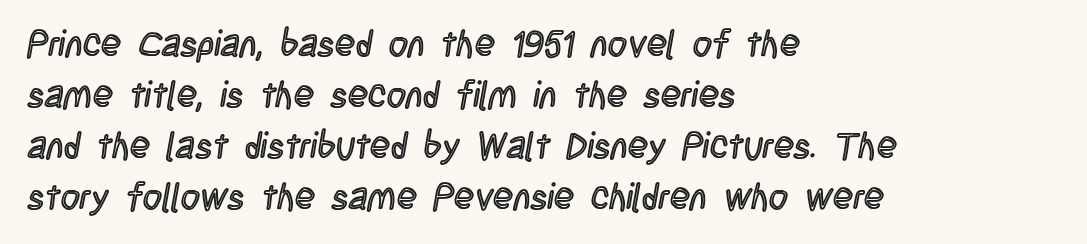
The image shows 37 px condensed type; set left-aligned, normal line spacing (1.38x), normal letter spacing, not underlined; a large x-height.
